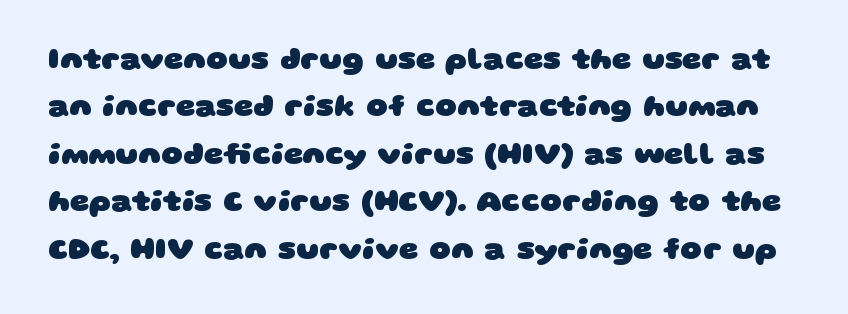
The image shows 30 px heavy, wide sans-serif type; set normal line spacing (1.58x), normal letter spacing, not underlined; low stroke contrast and a large x-height.
